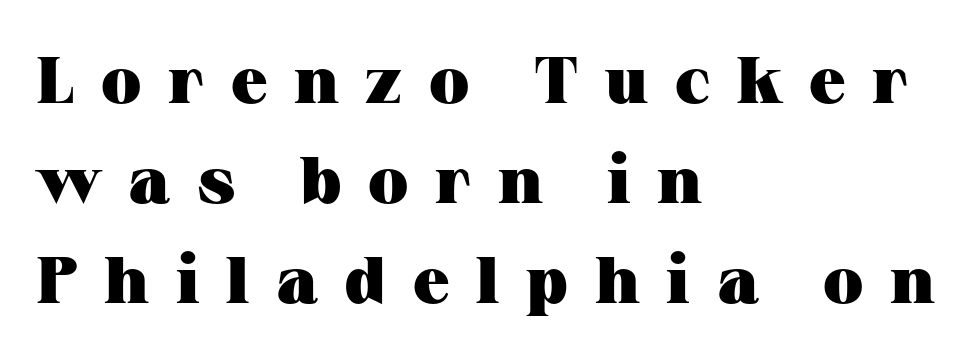
{"serif": "yes", "italic": "no", "bold": "yes", "weight": "heavy", "width": "wide", "stroke_contrast": "medium", "x_height": "medium", "monospaced": "no", "underline": "no", "align": "left", "line_spacing": "normal", "line_spacing_ratio": 1.54, "letter_spacing": "wide", "letter_spacing_em": 0.41, "glyph_px": 65}
